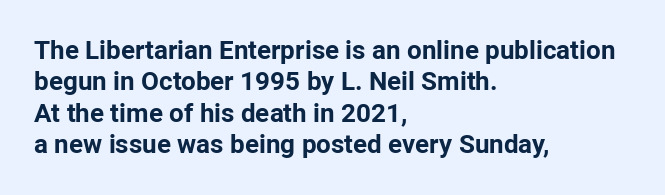
Posture: straight, roman, zero tilt. A student would call this left alignment; a typographer would say flush left, rag right. Rule under the text: the space is simply empty. Between one letter and the next there's only the usual sliver of space. Plenty of ink on the page — the face is bold.
